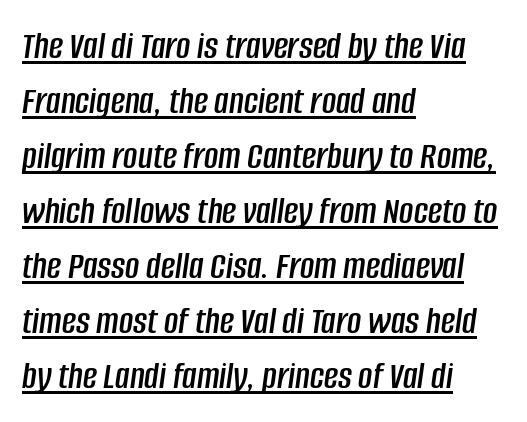
The passage shown is underscored from start to finish. There is no visible air inserted between adjacent glyphs. Spacing verdict: proportional, widths tailored to each character. Every row of glyphs begins at an identical x-position on the left. Posture: slanted. Vertical spacing — default.
